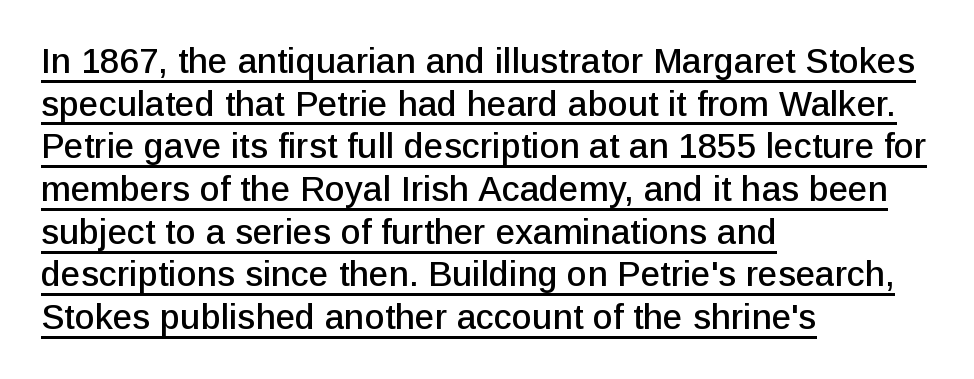
The image shows 35 px sans-serif type, upright; set left-aligned, line spacing 1.22x, normal letter spacing, underlined; low stroke contrast and a medium x-height.
